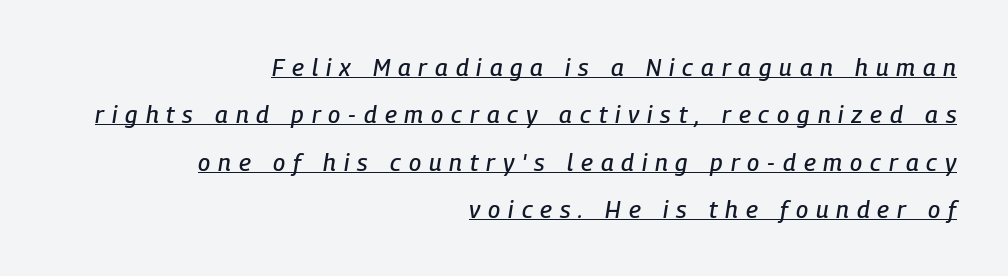
The rendering applies a slant to the glyphs. Loose tracking; the words dissolve into strings of separated letters. The designer dialed line spacing up above the default. The passage is arranged like a letterhead date or caption credit — flush right. A baseline rule has been typeset under these characters.
